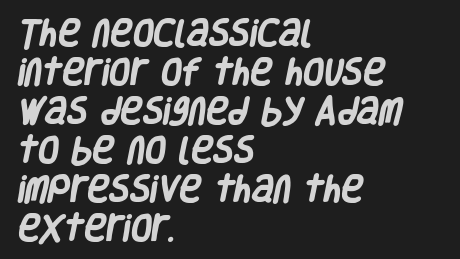
This rendering leaves character spacing at its baseline value. Each new line begins a customary step beneath the previous one. The characters display no serif detailing; their extremities are plain. The setting favours the left margin, as ordinary paragraphs usually do. Heavy, bold letterforms.
